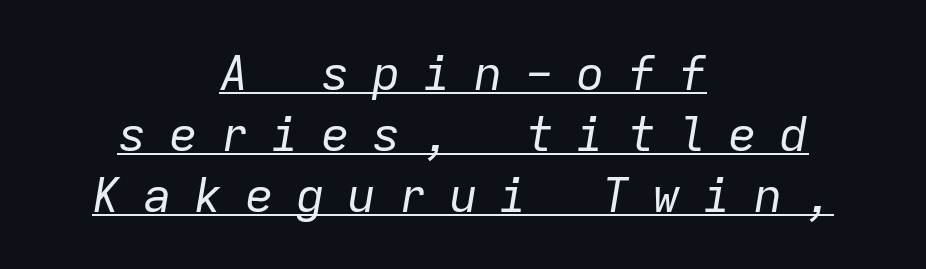
No heavy texture on the line: the type isn't bold. Here the glyphs are tracked loosely, breaking word shapes into spaced letters. Visually the block forms a symmetrical silhouette, jagged on both flanks. What's the leading like? Ordinary, nothing unusual. Italic: yes, the glyphs are oblique. The rendering uses typewriter-style spacing with identical character cells.
